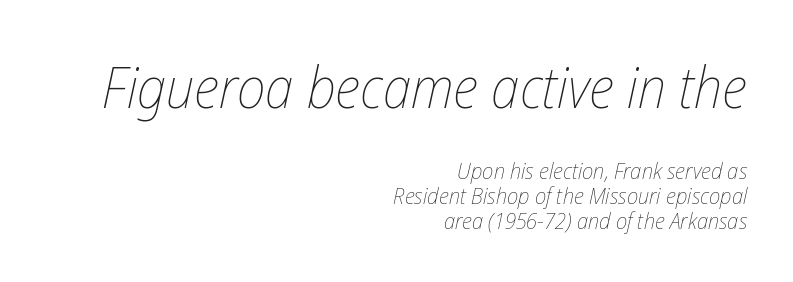
If you drew a ruler down the right edge, every line would touch it. Nobody touched the tracking dial on this one. The weight tops out at a normal text grade. The space directly below the letters is spotless. The vertical gap from one line to the next is small.
